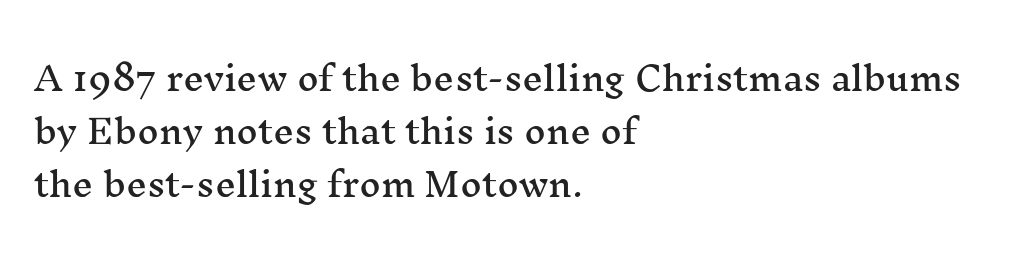
Q: Is the text italic (slanted)? A: No, it is upright.
Q: Is the typeface a serif or a sans-serif typeface? A: Serif.
Q: Is the text underlined? A: No.
Q: How is the paragraph aligned? A: Left-aligned.
Q: Is the spacing between letters normal or unusually wide? A: Normal.
Q: Is the spacing between lines tight, normal or loose? A: Normal.
Q: Width (condensed, normal, or wide)? A: Wide.
Q: Stroke contrast? A: Medium.
Q: x-height? A: Medium.
Q: Monospaced? A: No.
